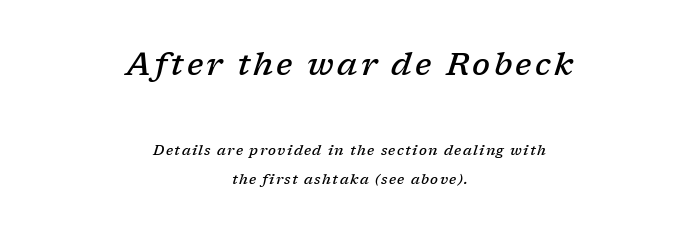
{"serif": "yes", "italic": "yes", "lean": "right", "slant_degrees": 17, "bold": "semi", "weight": "semibold", "width": "normal", "stroke_contrast": "low", "x_height": "medium", "monospaced": "no", "underline": "no", "align": "center", "line_spacing": "loose", "line_spacing_ratio": 2.1, "larger_block": "first", "size_ratio": 2.29, "glyph_px": 32}
